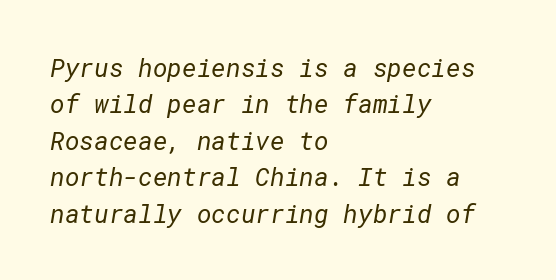
Q: Is the text bold? A: No.
Q: Is the text underlined? A: No.
Q: How is the paragraph aligned? A: Left-aligned.
Q: Is the spacing between letters normal or unusually wide? A: Normal.
Q: Is the spacing between lines tight, normal or loose? A: Normal.
